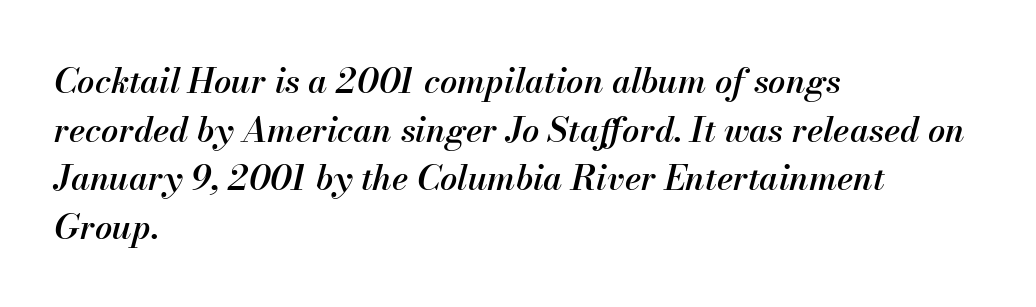
Q: Is the text bold? A: Semi-bold.
Q: Is the text italic (slanted)? A: Yes, it leans right by about 13 degrees.
Q: Is the text underlined? A: No.
Q: How is the paragraph aligned? A: Left-aligned.
Q: Is the spacing between letters normal or unusually wide? A: Normal.
Q: Is the spacing between lines tight, normal or loose? A: Normal.
Q: Width (condensed, normal, or wide)? A: Normal.
Q: Stroke contrast? A: Medium.
Q: x-height? A: Small.
Q: Monospaced? A: No.
